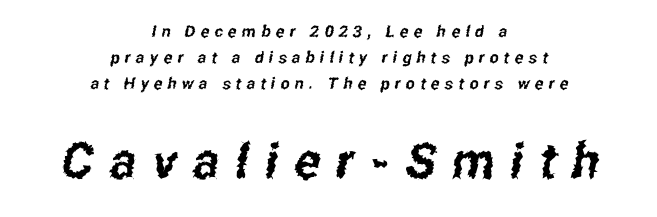
The image shows 49 px condensed sans-serif type; set centered, normal line spacing (1.61x), unusually wide letter spacing (+0.33 em), not underlined; the second (bottom) block is 3.06x larger; low stroke contrast and a medium x-height.
